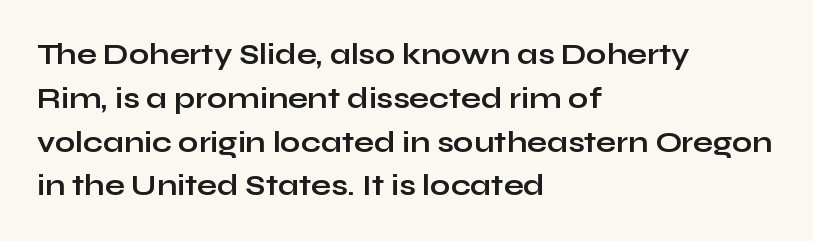
{"serif": "no", "italic": "no", "bold": "yes", "weight": "bold", "width": "wide", "stroke_contrast": "low", "x_height": "medium", "monospaced": "no", "underline": "no", "align": "left", "line_spacing": "normal", "line_spacing_ratio": 1.51, "letter_spacing": "normal", "letter_spacing_em": 0.0, "glyph_px": 29}
